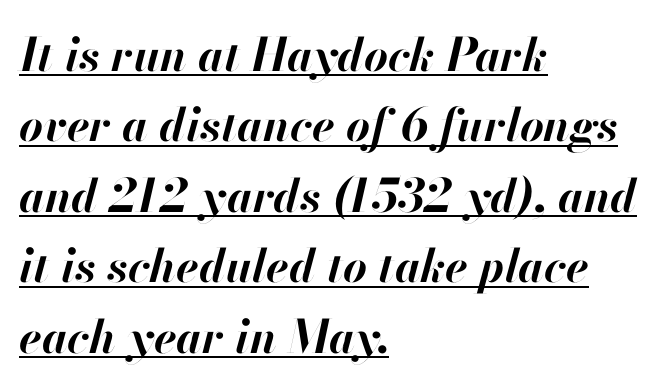
The image shows 46 px bold type, italic (leaning right); set left-aligned, normal line spacing (1.53x), normal letter spacing, underlined; high stroke contrast and a small x-height.
